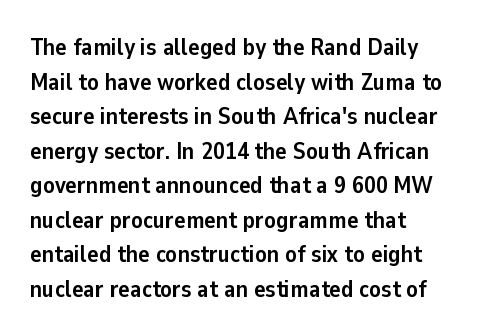
The image shows 24 px bold type, upright; set left-aligned, normal line spacing (1.44x), normal letter spacing, not underlined.
